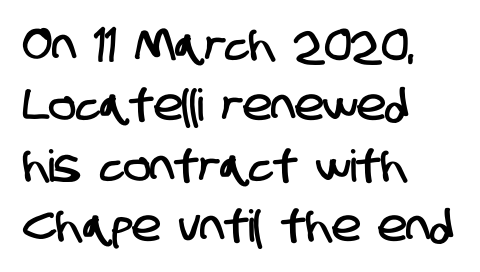
Q: Is the typeface a serif or a sans-serif typeface? A: Sans-serif.
Q: Is the text underlined? A: No.
Q: How is the paragraph aligned? A: Left-aligned.
Q: Is the spacing between letters normal or unusually wide? A: Normal.
Q: Is the spacing between lines tight, normal or loose? A: Normal.
Q: Width (condensed, normal, or wide)? A: Condensed.
Q: Stroke contrast? A: Low.
Q: x-height? A: Large.
Q: Monospaced? A: No.
